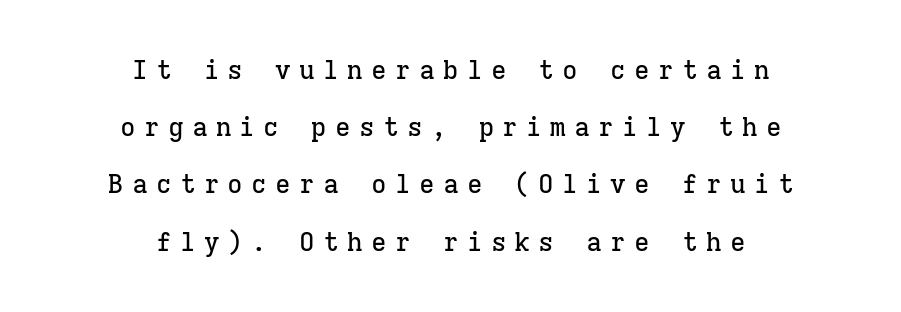
Q: Is the text italic (slanted)? A: No, it is upright.
Q: Is the text underlined? A: No.
Q: How is the paragraph aligned? A: Centered.
Q: Is the spacing between letters normal or unusually wide? A: Unusually wide.
Q: Is the spacing between lines tight, normal or loose? A: Loose.
